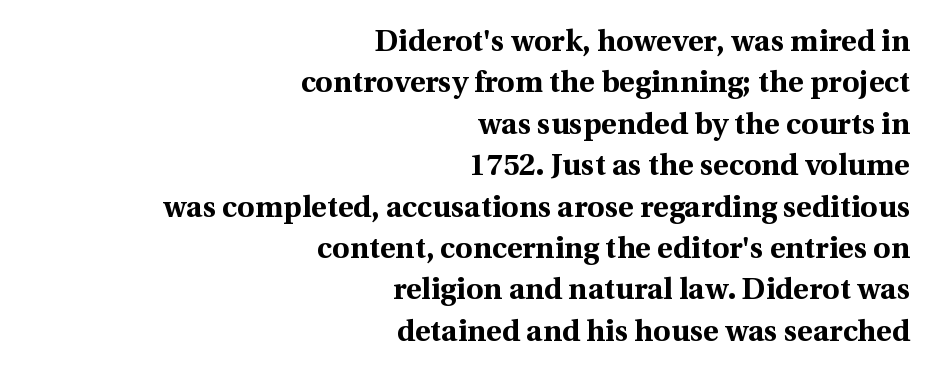
Q: Is the text bold? A: Yes.
Q: Is the text italic (slanted)? A: No, it is upright.
Q: Is the typeface a serif or a sans-serif typeface? A: Serif.
Q: Is the text underlined? A: No.
Q: How is the paragraph aligned? A: Right-aligned.
Q: Is the spacing between letters normal or unusually wide? A: Normal.
Q: Is the spacing between lines tight, normal or loose? A: Normal.
Q: Width (condensed, normal, or wide)? A: Normal.
Q: x-height? A: Medium.
Q: Monospaced? A: No.
